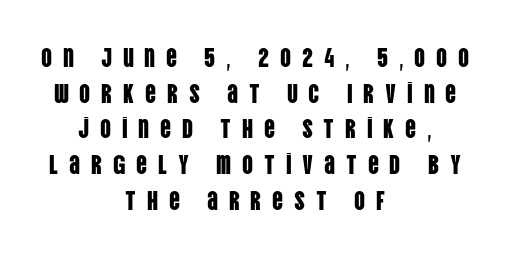
{"italic": "no", "underline": "no", "align": "center", "line_spacing": "normal", "line_spacing_ratio": 1.32, "letter_spacing": "wide", "letter_spacing_em": 0.4, "glyph_px": 27}
